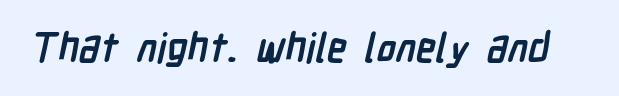
The image shows 40 px semibold, condensed sans-serif type; set normal letter spacing, not underlined; low stroke contrast and a medium x-height.
